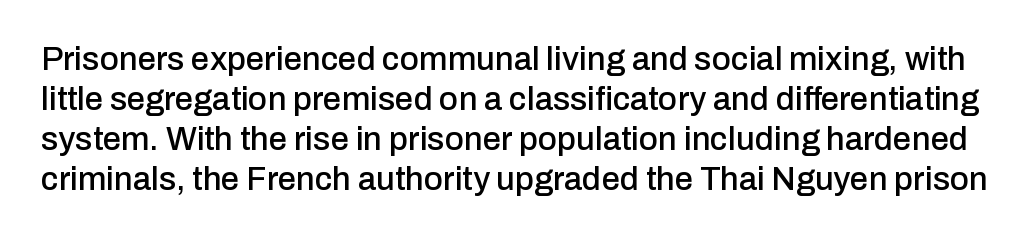
Nobody drew a line under any word here. Varying glyph widths throughout — classic text-font behaviour. The typography opts for an upright posture over an oblique one. Are there feet on the stems? There aren't — it's a sans.
